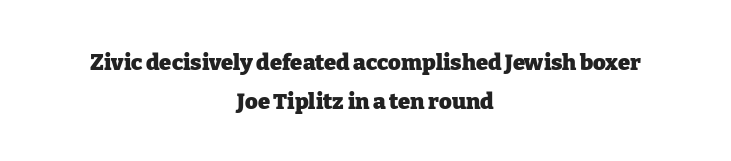
{"italic": "no", "bold": "yes", "underline": "no", "align": "center", "line_spacing_ratio": 1.78, "letter_spacing": "normal", "letter_spacing_em": 0.0, "glyph_px": 22}
